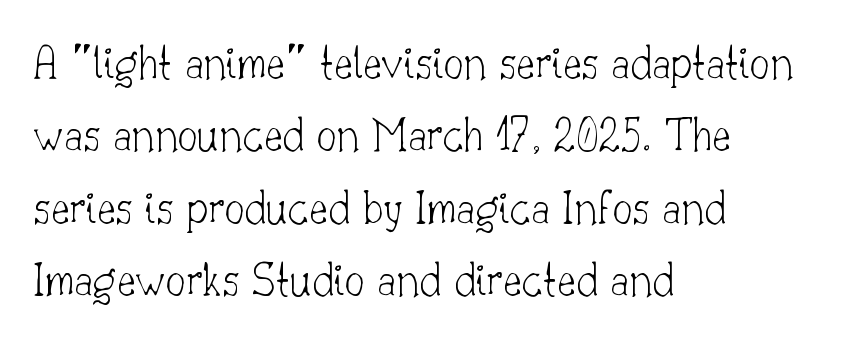
The image shows 50 px thin serif type, upright; set left-aligned, normal line spacing (1.45x), normal letter spacing, not underlined; low stroke contrast and a small x-height.
